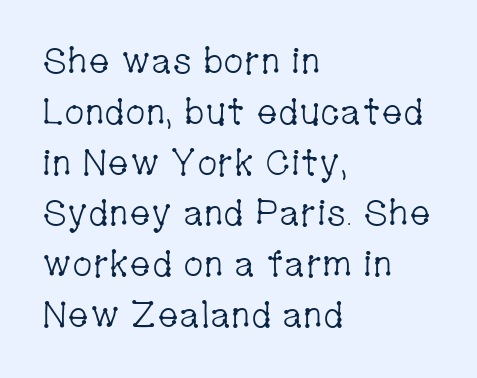
{"serif": "yes", "italic": "no", "bold": "no", "weight": "light", "width": "condensed", "stroke_contrast": "low", "x_height": "medium", "monospaced": "no", "underline": "no", "align": "left", "line_spacing": "normal", "line_spacing_ratio": 1.41, "letter_spacing": "normal", "letter_spacing_em": 0.0, "glyph_px": 36}
